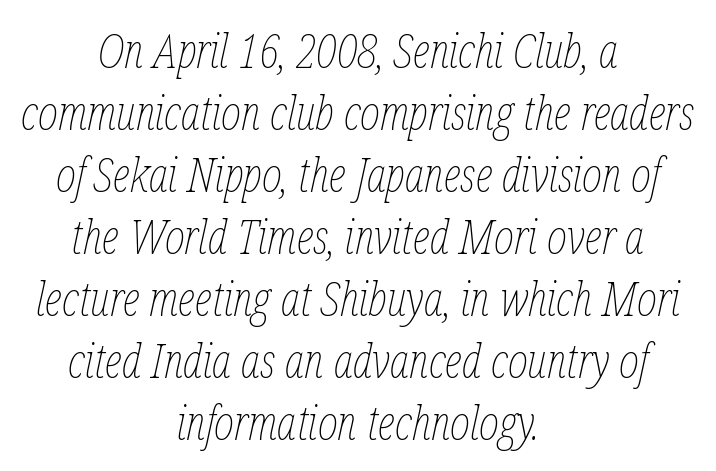
The image shows 48 px thin, condensed type, italic (leaning right); set centered, normal line spacing (1.29x), normal letter spacing, not underlined; low stroke contrast and a medium x-height.
